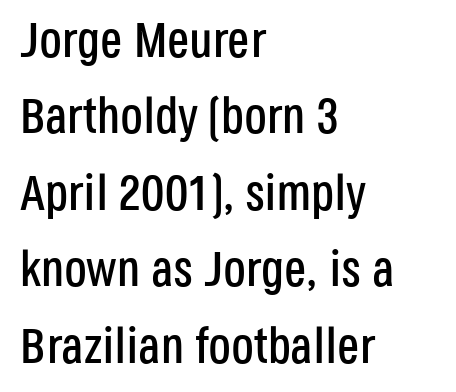
Q: Is the text italic (slanted)? A: No, it is upright.
Q: Is the typeface a serif or a sans-serif typeface? A: Sans-serif.
Q: Is the text underlined? A: No.
Q: How is the paragraph aligned? A: Left-aligned.
Q: Is the spacing between letters normal or unusually wide? A: Normal.
Q: Is the spacing between lines tight, normal or loose? A: Normal.
Q: Width (condensed, normal, or wide)? A: Condensed.
Q: Stroke contrast? A: Low.
Q: x-height? A: Large.
Q: Monospaced? A: No.
